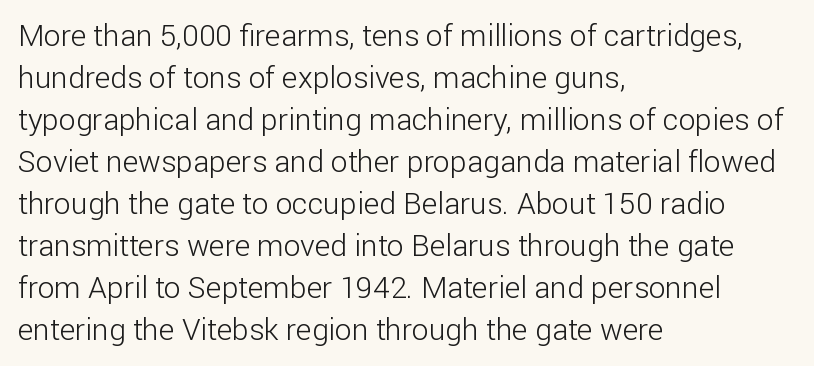
The image shows 30 px light sans-serif type, upright; set left-aligned, normal line spacing (1.4x), normal letter spacing, not underlined; low stroke contrast and a medium x-height.
